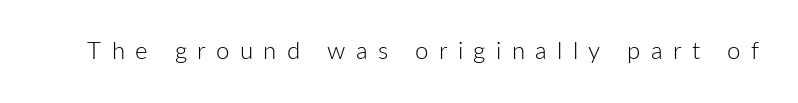
{"italic": "no", "bold": "no", "underline": "no", "letter_spacing": "wide", "letter_spacing_em": 0.43, "glyph_px": 24}
